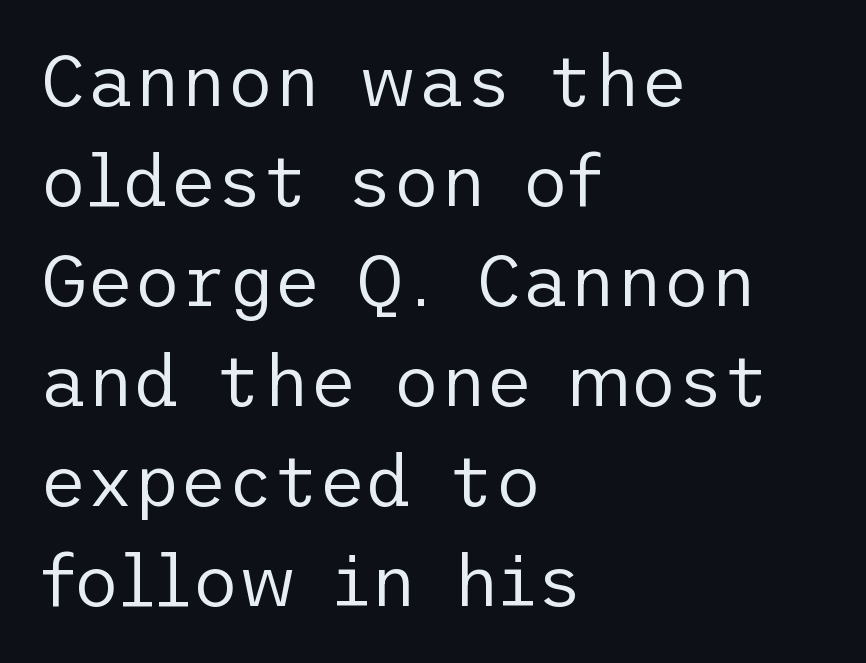
Q: Is the text bold? A: No.
Q: Is the text italic (slanted)? A: No, it is upright.
Q: Is the typeface a serif or a sans-serif typeface? A: Sans-serif.
Q: Is the text underlined? A: No.
Q: How is the paragraph aligned? A: Left-aligned.
Q: Is the spacing between letters normal or unusually wide? A: Normal.
Q: Is the spacing between lines tight, normal or loose? A: Normal.
Q: Width (condensed, normal, or wide)? A: Normal.
Q: Stroke contrast? A: Low.
Q: x-height? A: Medium.
